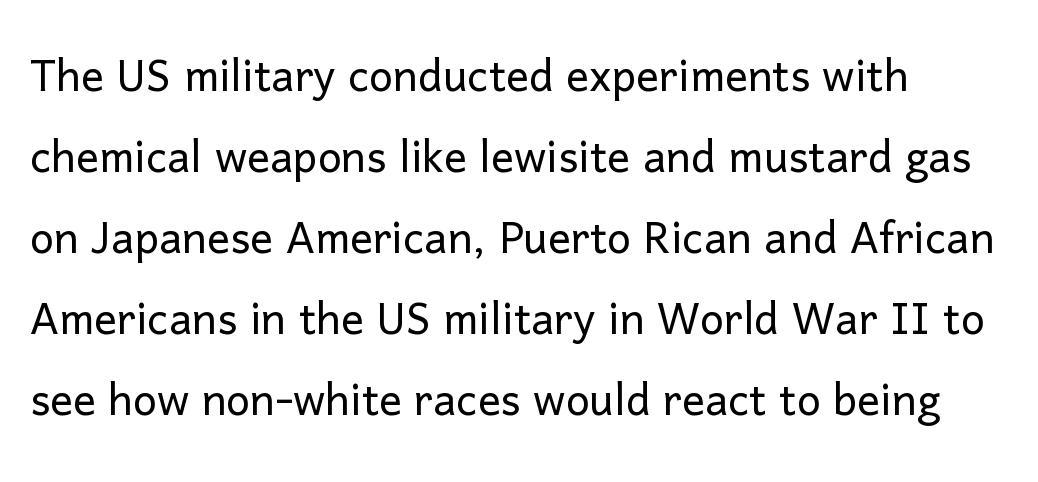
The passage shown is not bold in any degree. The passage shown is typeset with a sans-serif family. This sample keeps an unexceptional amount of space between lines. Italic? Not at all — the glyphs are vertical. You could not count columns in this text — the font is proportionally spaced.
